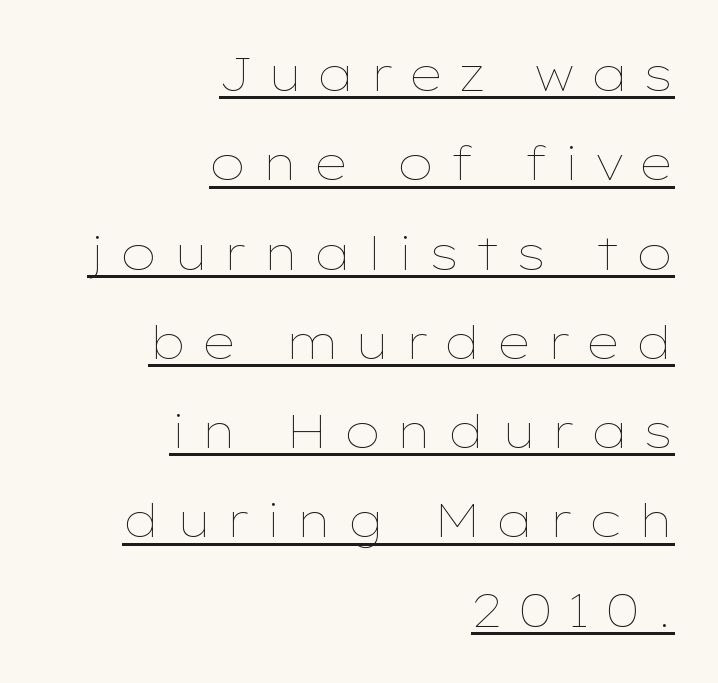
Q: Is the text bold? A: No.
Q: Is the text italic (slanted)? A: No, it is upright.
Q: Is the text underlined? A: Yes.
Q: How is the paragraph aligned? A: Right-aligned.
Q: Is the spacing between letters normal or unusually wide? A: Unusually wide.
Q: Is the spacing between lines tight, normal or loose? A: Loose.
Q: Width (condensed, normal, or wide)? A: Wide.
Q: Stroke contrast? A: Low.
Q: x-height? A: Medium.
Q: Monospaced? A: No.
